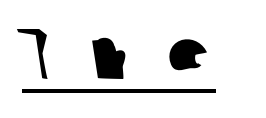
Is there an underline? Yes — a line sits under the letters. Characters follow at a spacing far wider than the type designer built in. These lines are rendered in a variable-pitch font. Unlike a traditional serif, this face leaves its strokes unadorned.
